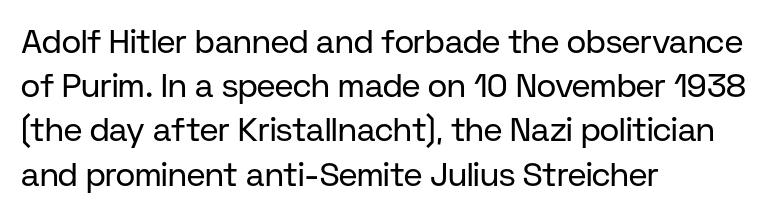
{"serif": "no", "italic": "no", "bold": "no", "weight": "regular", "width": "normal", "stroke_contrast": "low", "x_height": "medium", "monospaced": "no", "underline": "no", "align": "left", "line_spacing": "normal", "line_spacing_ratio": 1.34, "letter_spacing": "normal", "letter_spacing_em": 0.0, "glyph_px": 33}
